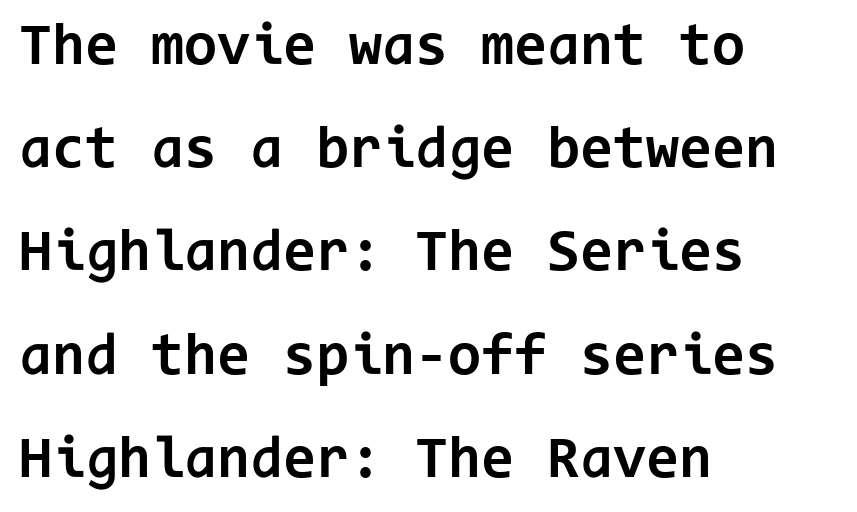
{"serif": "no", "italic": "no", "bold": "yes", "weight": "bold", "width": "normal", "stroke_contrast": "low", "x_height": "medium", "monospaced": "yes", "underline": "no", "align": "left", "line_spacing_ratio": 1.72, "letter_spacing": "normal", "letter_spacing_em": 0.0, "glyph_px": 60}
